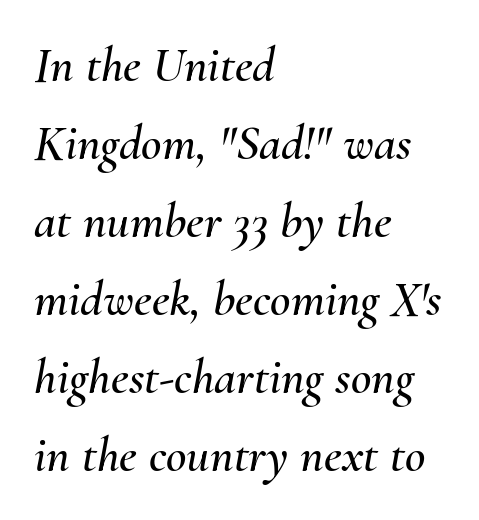
Nobody drew a line under any word here. Think of a printed novel: that variable character pitch is what you see here. Short note: letters normally spaced. Notice how descenders clear the ascenders below comfortably — that's standard leading. Line beginnings align vertically; line endings do not. The rendering applies a slant to the glyphs.
